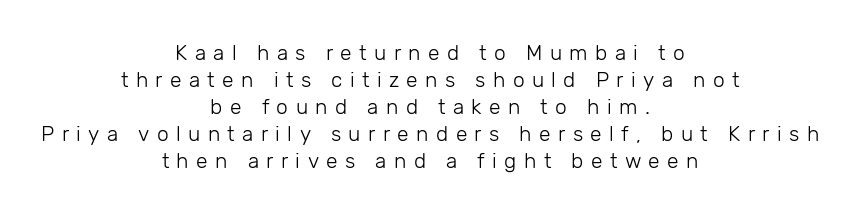
Q: Is the text bold? A: No.
Q: Is the text italic (slanted)? A: No, it is upright.
Q: Is the text underlined? A: No.
Q: How is the paragraph aligned? A: Centered.
Q: Is the spacing between letters normal or unusually wide? A: Unusually wide.
Q: Is the spacing between lines tight, normal or loose? A: Normal.
